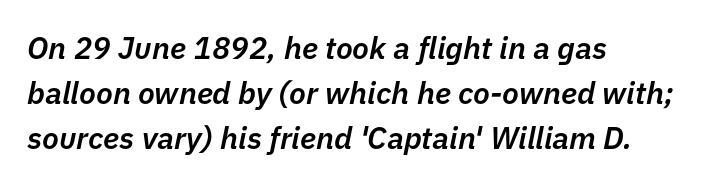
Q: Is the text bold? A: Semi-bold.
Q: Is the text italic (slanted)? A: Yes, it leans right by about 11 degrees.
Q: Is the text underlined? A: No.
Q: How is the paragraph aligned? A: Left-aligned.
Q: Is the spacing between letters normal or unusually wide? A: Normal.
Q: Is the spacing between lines tight, normal or loose? A: Normal.
Q: Width (condensed, normal, or wide)? A: Normal.
Q: Stroke contrast? A: Low.
Q: x-height? A: Medium.
Q: Monospaced? A: No.
